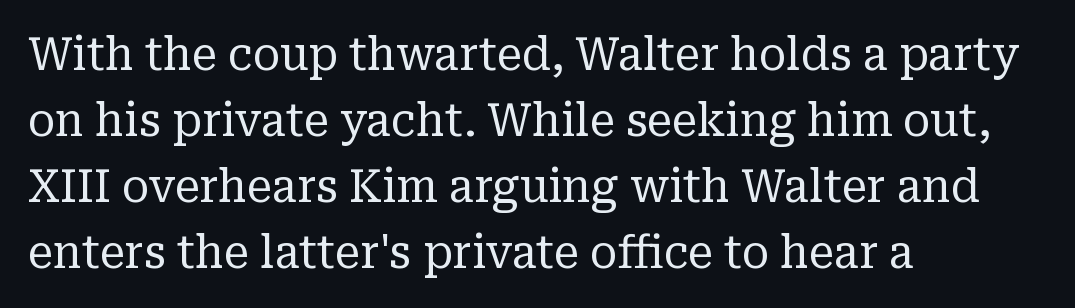
The image shows 45 px regular-weight serif type, upright; set left-aligned, normal line spacing (1.47x), normal letter spacing, not underlined; low stroke contrast and a medium x-height.
